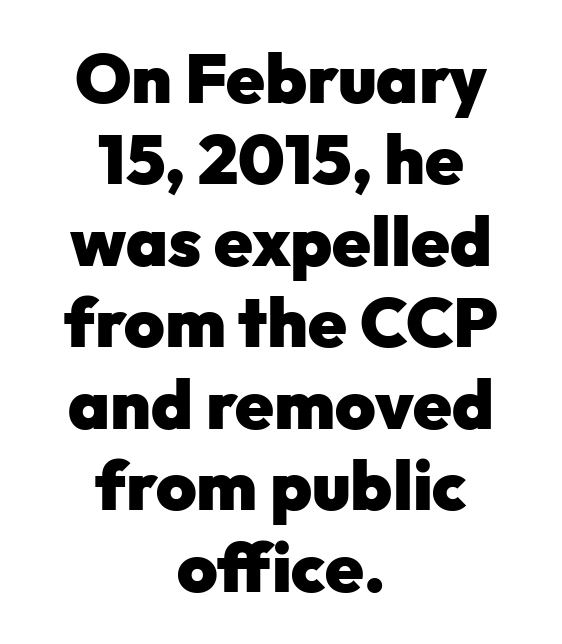
The image shows 69 px heavy sans-serif type, upright; set centered, line spacing 1.18x, normal letter spacing, not underlined; low stroke contrast and a medium x-height.
